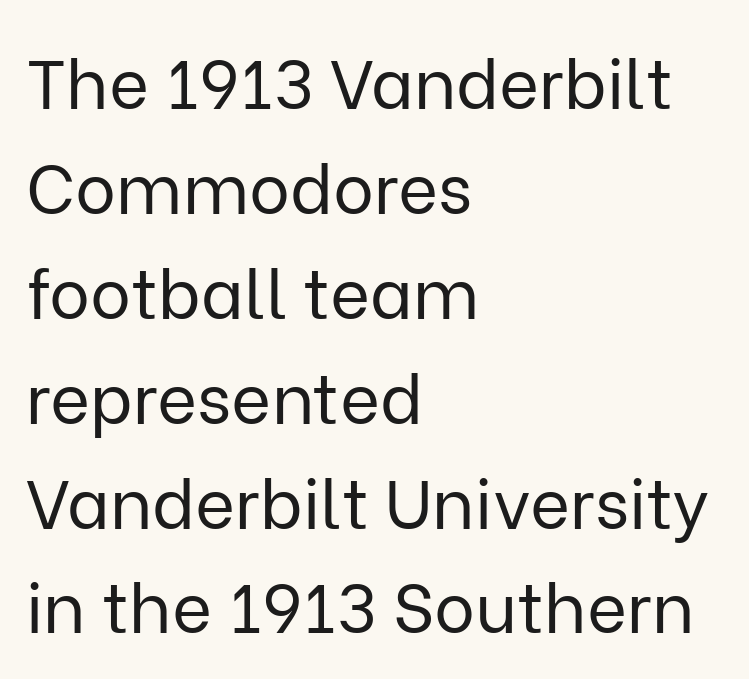
Typeset ragged right — the left edge is the straight one. A typesetter would call this proportional, since set widths differ per character. Do the letters lean? They stand straight. The words here are not underlined. These glyphs show unthickened strokes, regular width or finer.
